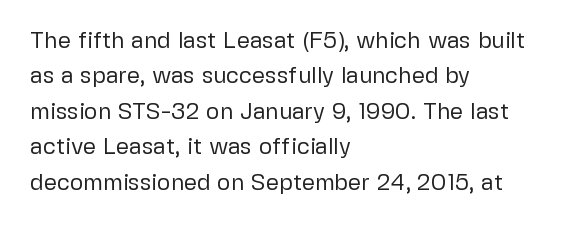
{"italic": "no", "bold": "no", "underline": "no", "align": "left", "line_spacing": "normal", "line_spacing_ratio": 1.54, "letter_spacing": "normal", "letter_spacing_em": 0.0, "glyph_px": 23}
